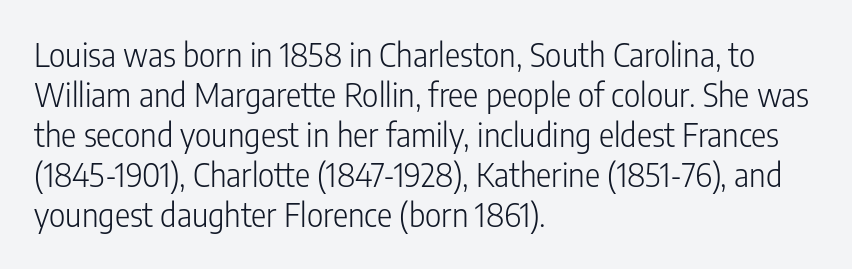
Q: Is the text bold? A: No.
Q: Is the text italic (slanted)? A: No, it is upright.
Q: Is the typeface a serif or a sans-serif typeface? A: Sans-serif.
Q: Is the text underlined? A: No.
Q: How is the paragraph aligned? A: Left-aligned.
Q: Is the spacing between letters normal or unusually wide? A: Normal.
Q: Is the spacing between lines tight, normal or loose? A: Normal.
Q: Width (condensed, normal, or wide)? A: Condensed.
Q: Stroke contrast? A: Low.
Q: x-height? A: Medium.
Q: Monospaced? A: No.
